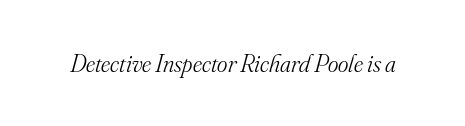
Q: Is the text bold? A: No.
Q: Is the text italic (slanted)? A: Yes, it leans right by about 16 degrees.
Q: Is the text underlined? A: No.
Q: Is the spacing between letters normal or unusually wide? A: Normal.
